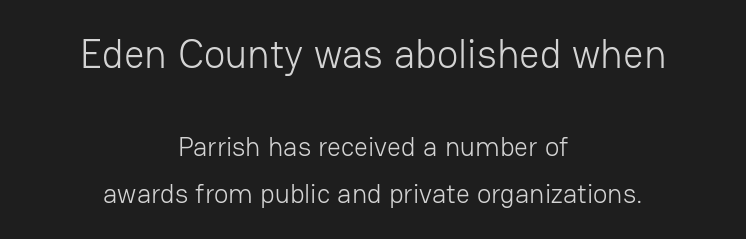
The image shows 40 px light sans-serif type, upright; set centered, line spacing 1.73x, normal letter spacing, not underlined; the first (top) block is 1.48x larger; low stroke contrast and a medium x-height.
